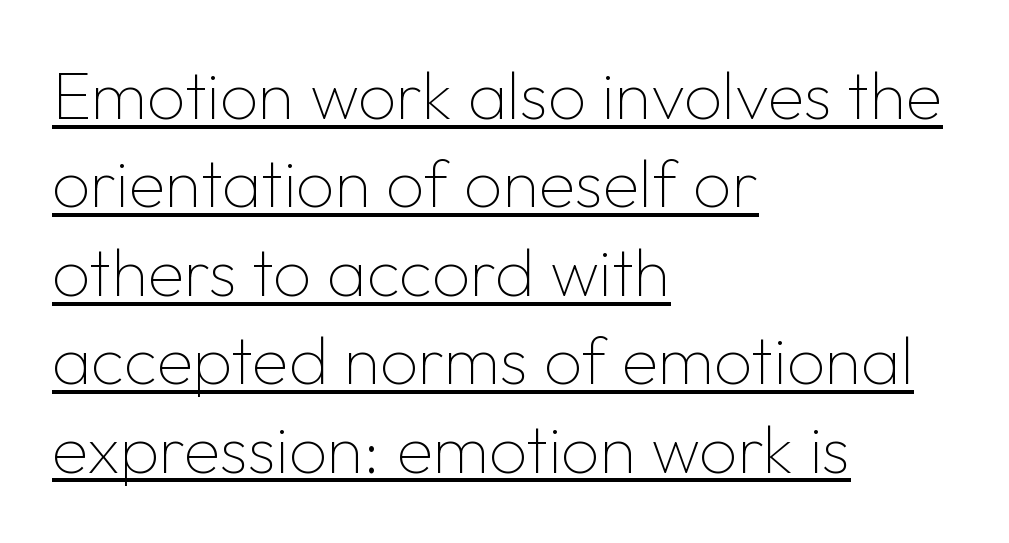
Vertical stems look standard width or narrower in stroke. Teacher's note: observe the even left margin — that is flush-left alignment. Looks like regular typesetting: each glyph gets only the width it needs. Posture: upright roman. Decoration check: the copy is underlined.
